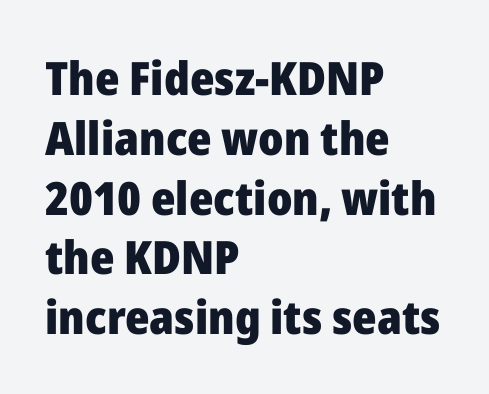
{"serif": "no", "italic": "no", "bold": "yes", "weight": "heavy", "width": "normal", "stroke_contrast": "low", "x_height": "medium", "monospaced": "no", "underline": "no", "align": "left", "line_spacing": "normal", "line_spacing_ratio": 1.3, "letter_spacing": "normal", "letter_spacing_em": 0.0, "glyph_px": 46}
